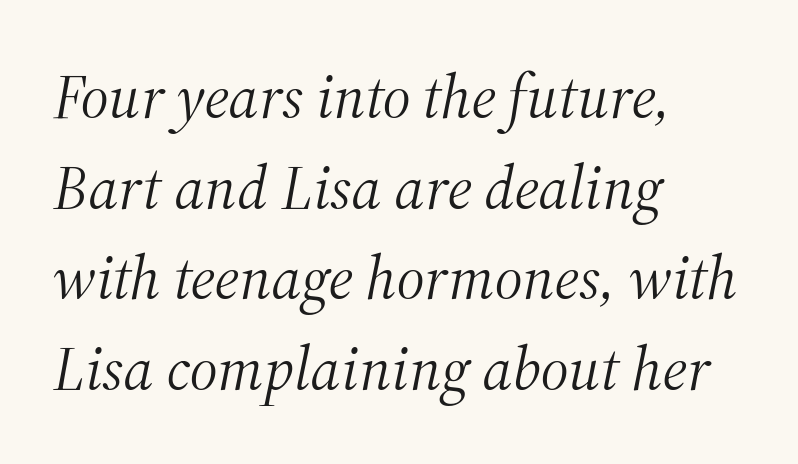
{"serif": "yes", "italic": "yes", "lean": "right", "slant_degrees": 12, "bold": "no", "weight": "light", "width": "normal", "stroke_contrast": "medium", "x_height": "medium", "monospaced": "no", "underline": "no", "align": "left", "line_spacing": "normal", "line_spacing_ratio": 1.46, "letter_spacing": "normal", "letter_spacing_em": 0.0, "glyph_px": 62}
